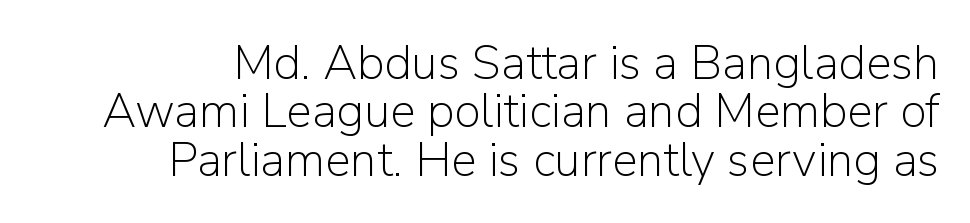
The image shows 48 px light sans-serif type, upright; set right-aligned, tight line spacing (1.01x), normal letter spacing, not underlined; low stroke contrast and a medium x-height.
